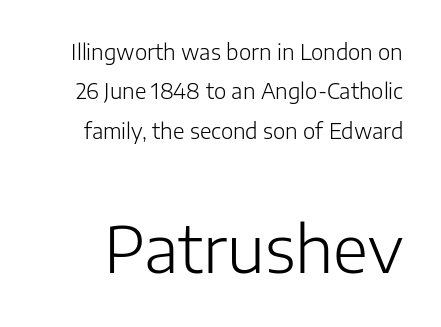
Reading top to bottom, the characters get bigger at the block break. Font category for this specimen: sans-serif. Stroke thickness stays within the range of a standard reading face or lighter. Is this a fixed-width face? No — the glyphs have proportional, varying widths. The gaps between neighbouring characters are ordinary and unremarkable. The type sits square on the baseline with zero lean.
